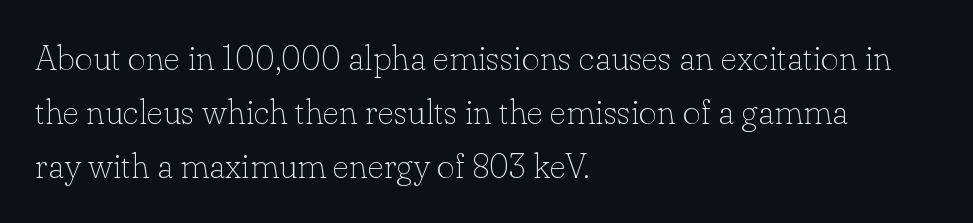
{"serif": "yes", "italic": "no", "bold": "no", "weight": "thin", "width": "normal", "stroke_contrast": "low", "x_height": "small", "monospaced": "no", "underline": "no", "align": "left", "line_spacing": "normal", "line_spacing_ratio": 1.55, "letter_spacing": "normal", "letter_spacing_em": 0.0, "glyph_px": 35}
